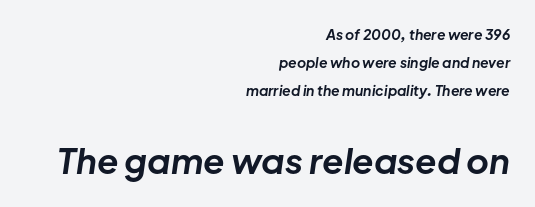
On the weight axis this lands at bold, roughly 700. These lines stand farther apart than default settings would place them. Character widths vary here, with narrow letters taking less room than wide ones. The line texture is even and compact thanks to regular tracking.
